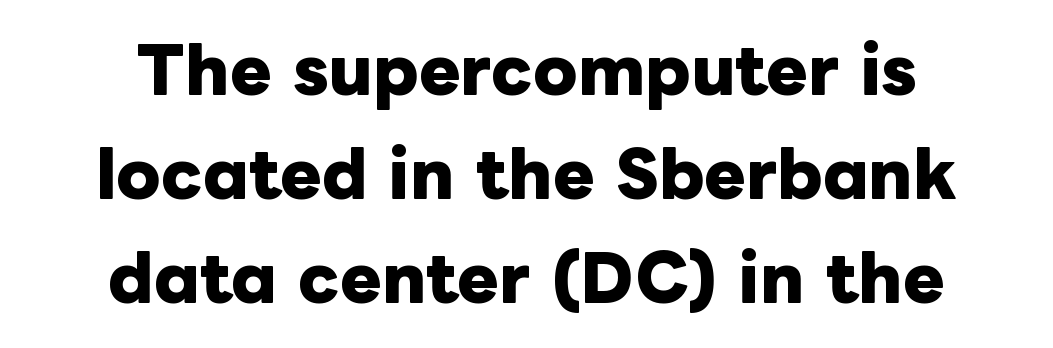
This sample is center-justified, so both line endings float freely. Every character sits straight up, as roman type does. The area under the type is left untouched. You could not count columns in this text — the font is proportionally spaced.
